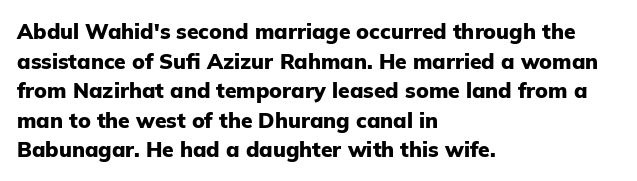
{"italic": "no", "bold": "yes", "underline": "no", "align": "left", "line_spacing": "normal", "line_spacing_ratio": 1.41, "letter_spacing": "normal", "letter_spacing_em": 0.0, "glyph_px": 21}
